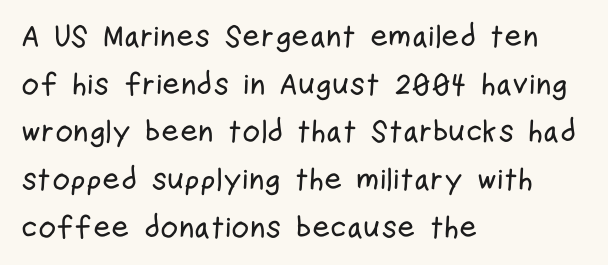
The image shows 31 px condensed sans-serif type, upright; set left-aligned, normal line spacing (1.54x), normal letter spacing, not underlined; low stroke contrast and a medium x-height.
